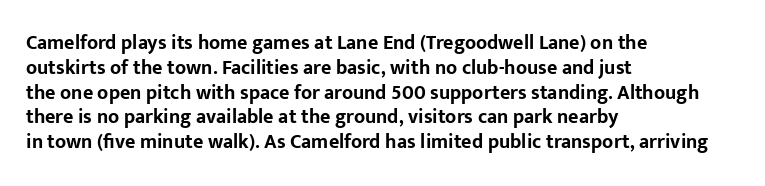
{"italic": "no", "bold": "yes", "underline": "no", "align": "left", "line_spacing_ratio": 1.24, "letter_spacing": "normal", "letter_spacing_em": 0.0, "glyph_px": 20}
